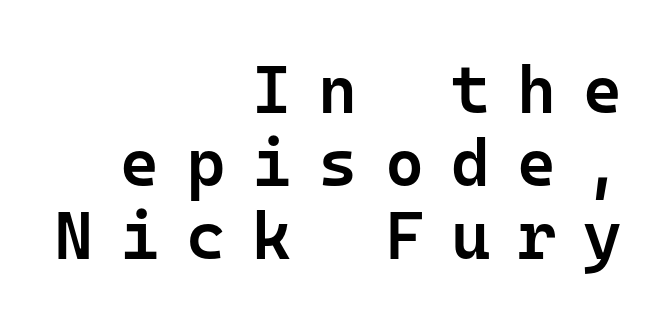
Q: Is the text bold? A: Semi-bold.
Q: Is the text italic (slanted)? A: No, it is upright.
Q: Is the typeface a serif or a sans-serif typeface? A: Sans-serif.
Q: Is the text underlined? A: No.
Q: How is the paragraph aligned? A: Right-aligned.
Q: Is the spacing between letters normal or unusually wide? A: Unusually wide.
Q: Is the spacing between lines tight, normal or loose? A: Tight.
Q: Width (condensed, normal, or wide)? A: Normal.
Q: Stroke contrast? A: Low.
Q: x-height? A: Medium.
Q: Monospaced? A: Yes.
